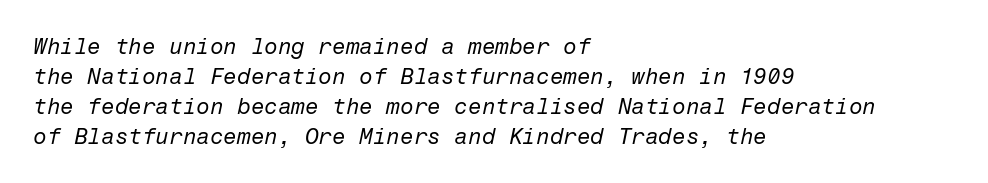
The image shows 22 px text type, italic (leaning right); set left-aligned, normal line spacing (1.36x), normal letter spacing, not underlined.
